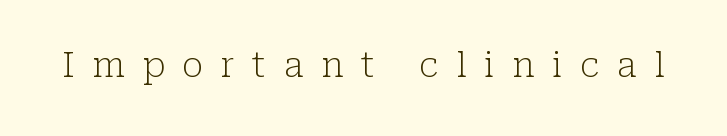
Someone cranked the tracking dial way up on this one. These lines were composed using upright roman letters. Is this a heavy cut? Hardly; it is regular or lighter. Examine the stroke ends and you'll spot serifs.
